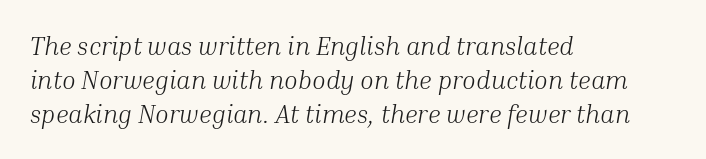
The image shows 25 px text type, italic (leaning right); set left-aligned, normal line spacing (1.36x), normal letter spacing, not underlined.
